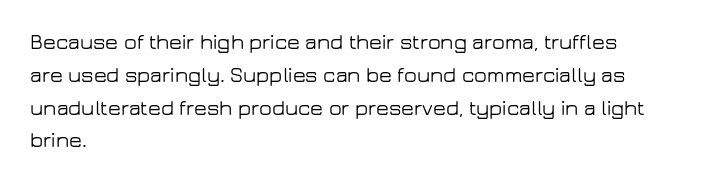
{"italic": "no", "underline": "no", "align": "left", "line_spacing": "normal", "line_spacing_ratio": 1.56, "letter_spacing": "normal", "letter_spacing_em": 0.0, "glyph_px": 21}
